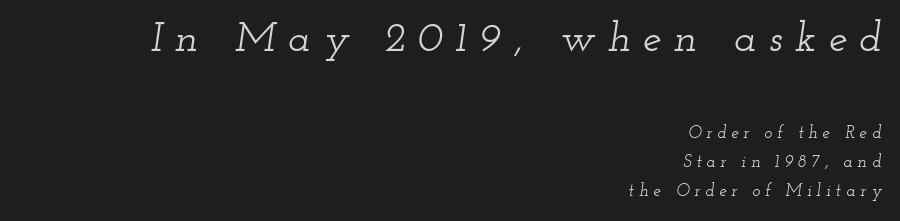
The image shows 42 px wide serif type, italic (leaning right); set right-aligned, line spacing 1.72x, unusually wide letter spacing (+0.29 em), not underlined; the first (top) block is 2.47x larger; low stroke contrast and a small x-height.
